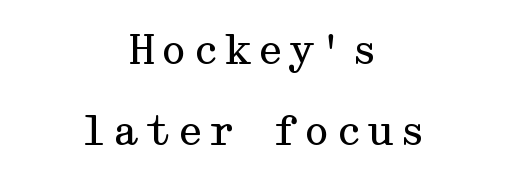
A typesetter would call this leading open, well beyond the default. The typesetter chose a symmetrical, centered arrangement here. Classification — serif. This is not heavy type; no bold has been used. Posture: straight, roman, zero tilt.
